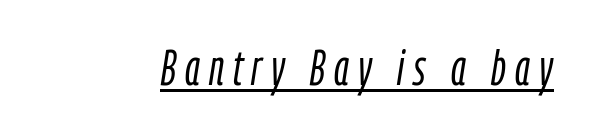
The image shows 50 px light, condensed type, italic (leaning right); set underlined; low stroke contrast and a medium x-height.
